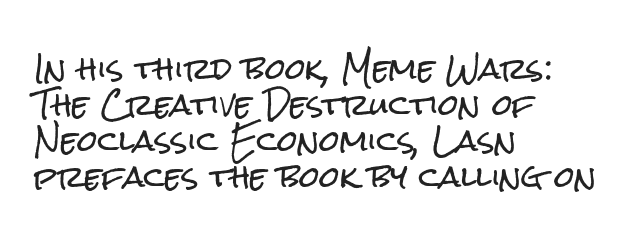
The image shows 29 px condensed sans-serif type, upright; set left-aligned, line spacing 1.24x, normal letter spacing, not underlined; low stroke contrast and a medium x-height.
